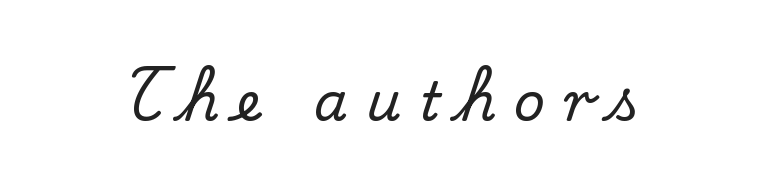
Q: Is the text italic (slanted)? A: Yes.
Q: Is the typeface a serif or a sans-serif typeface? A: Serif.
Q: Is the text underlined? A: No.
Q: Is the spacing between letters normal or unusually wide? A: Unusually wide.
Q: Width (condensed, normal, or wide)? A: Normal.
Q: Stroke contrast? A: Medium.
Q: x-height? A: Small.
Q: Monospaced? A: No.
